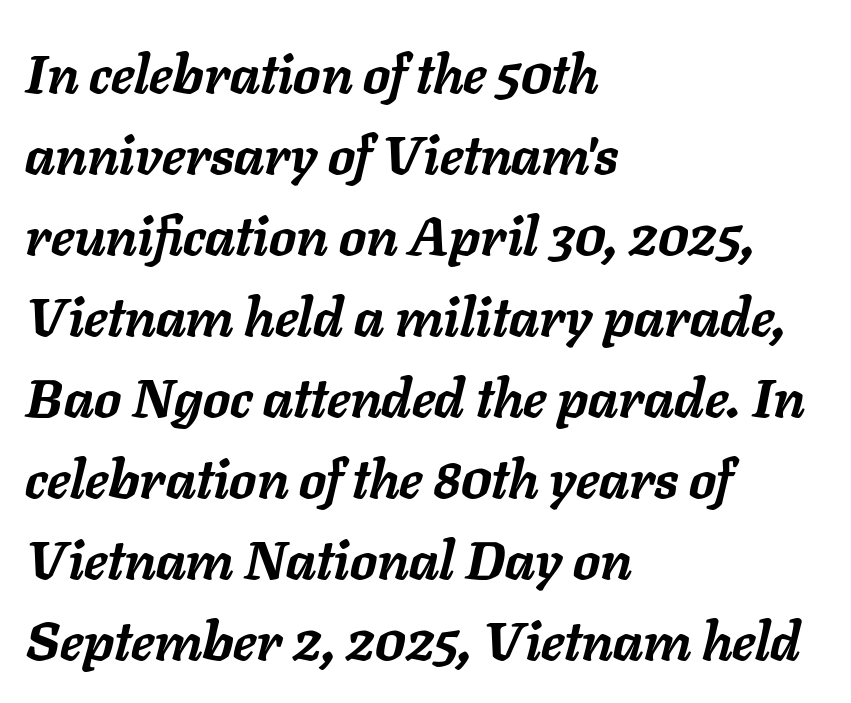
The image shows 54 px semibold type, italic (leaning right); set left-aligned, normal line spacing (1.5x), normal letter spacing, not underlined; low stroke contrast and a medium x-height.
